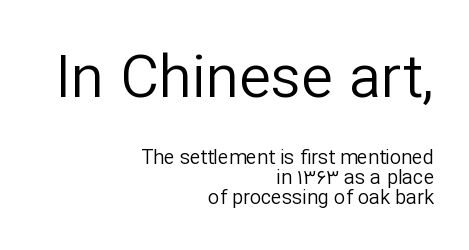
Q: Is the text bold? A: No.
Q: Is the text italic (slanted)? A: No, it is upright.
Q: Is the typeface a serif or a sans-serif typeface? A: Sans-serif.
Q: Is the text underlined? A: No.
Q: How is the paragraph aligned? A: Right-aligned.
Q: Is the spacing between letters normal or unusually wide? A: Normal.
Q: Is the spacing between lines tight, normal or loose? A: Tight.
Q: Which block of text is set in a larger size, the first (top) or the second (bottom)? A: The first (top) one.
Q: Width (condensed, normal, or wide)? A: Normal.
Q: Stroke contrast? A: Low.
Q: x-height? A: Medium.
Q: Monospaced? A: No.
